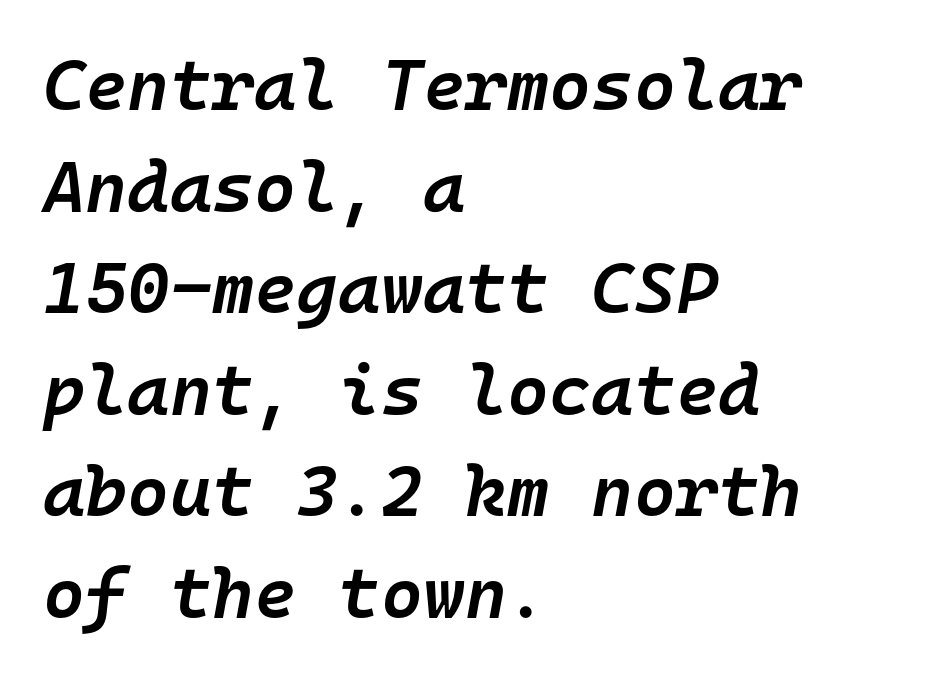
Q: Is the text bold? A: Semi-bold.
Q: Is the text italic (slanted)? A: Yes, it leans right by about 10 degrees.
Q: Is the text underlined? A: No.
Q: How is the paragraph aligned? A: Left-aligned.
Q: Is the spacing between letters normal or unusually wide? A: Normal.
Q: Is the spacing between lines tight, normal or loose? A: Normal.
Q: Width (condensed, normal, or wide)? A: Normal.
Q: Stroke contrast? A: Low.
Q: x-height? A: Medium.
Q: Monospaced? A: Yes.
